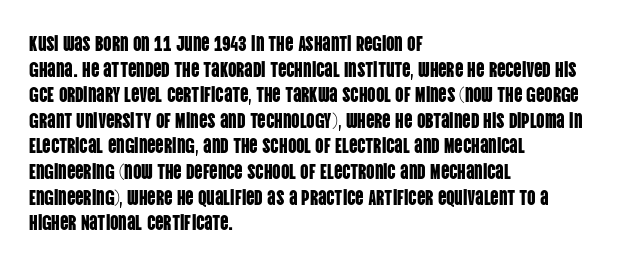
{"italic": "no", "underline": "no", "align": "left", "line_spacing_ratio": 1.22, "letter_spacing": "normal", "letter_spacing_em": 0.0, "glyph_px": 21}
